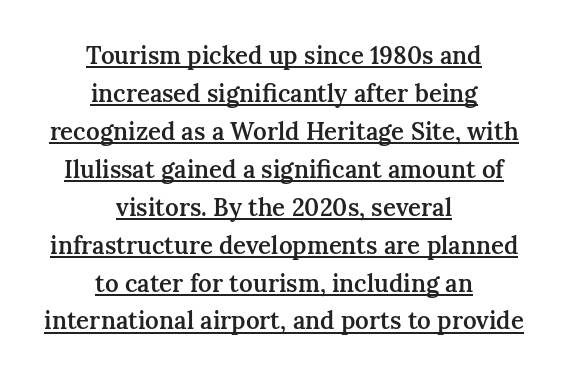
Bold? Not quite — semibold, heavier than regular but stopping short. Characters remain perfectly vertical along every line. Is the block centered? Yes — each line is placed symmetrically about the middle. The space between consecutive lines is moderate. The words here are underlined. The letterforms sit shoulder to shoulder at normal distance.
